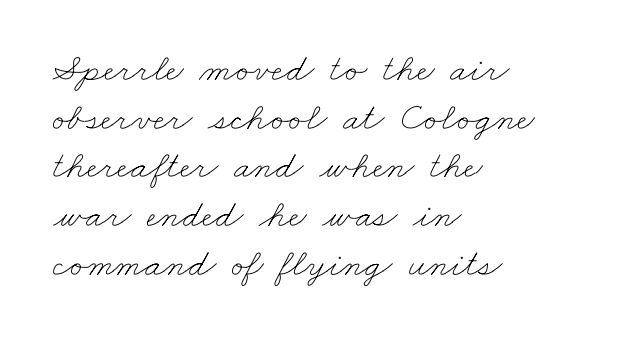
Words appear dense and cohesive because spacing is normal. The designer left line spacing at the default. Varying glyph widths throughout — classic text-font behaviour. Summary of weight: not heavy and not bold. Visually the block forms a straight wall on the left and a jagged coastline on the right. The space beneath each line is pristine and unruled.
